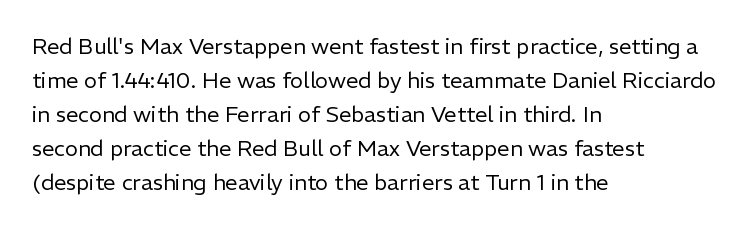
Q: Is the text bold? A: No.
Q: Is the text italic (slanted)? A: No, it is upright.
Q: Is the text underlined? A: No.
Q: How is the paragraph aligned? A: Left-aligned.
Q: Is the spacing between letters normal or unusually wide? A: Normal.
Q: Is the spacing between lines tight, normal or loose? A: Normal.
